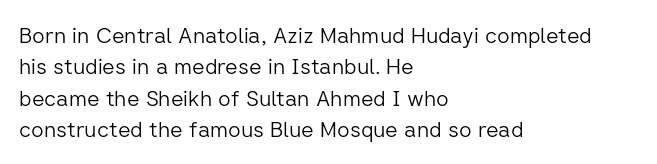
The image shows 22 px text type, upright; set left-aligned, normal line spacing (1.43x), normal letter spacing, not underlined.
